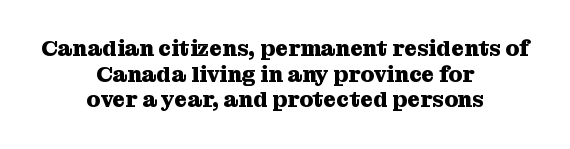
{"italic": "no", "bold": "yes", "underline": "no", "align": "center", "line_spacing_ratio": 1.16, "letter_spacing": "normal", "letter_spacing_em": 0.0, "glyph_px": 22}
